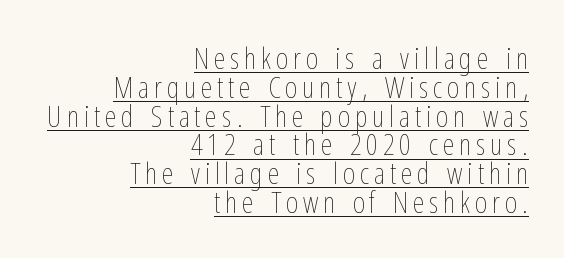
The image shows 30 px thin, condensed type, upright; set right-aligned, tight line spacing (0.96x), underlined; low stroke contrast and a medium x-height.
